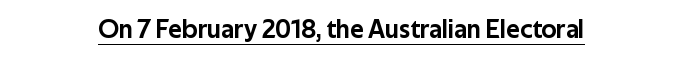
The image shows 26 px text type, upright; set centered, normal letter spacing, underlined.
